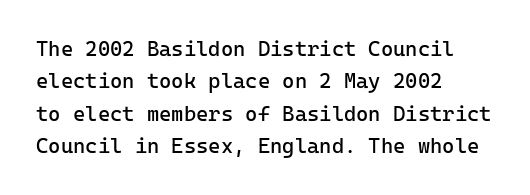
The image shows 21 px text type, upright; set left-aligned, normal line spacing (1.54x), normal letter spacing, not underlined.
